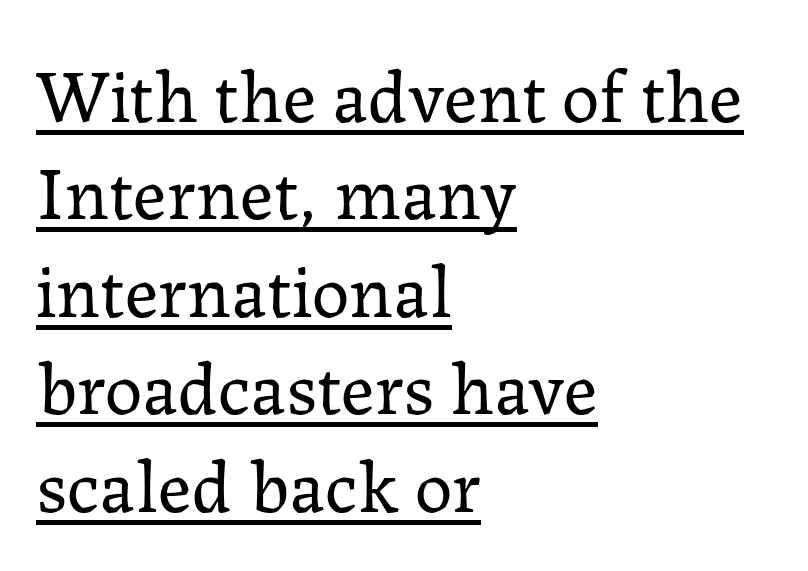
This sample uses plain, unmodified letter spacing. Serifs: yes, visible at the terminals of the letterforms. Looks like regular typesetting: each glyph gets only the width it needs. A roman cut, with each character standing at attention.
